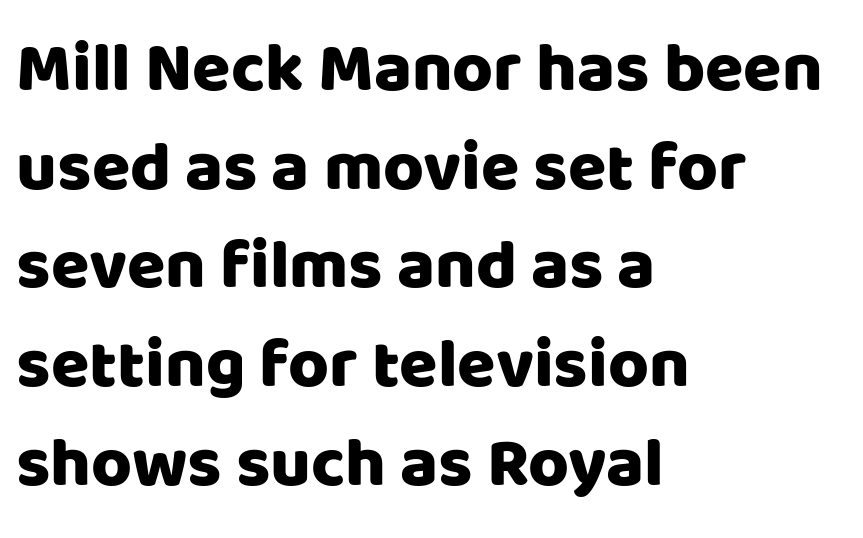
Q: Is the text italic (slanted)? A: No, it is upright.
Q: Is the typeface a serif or a sans-serif typeface? A: Sans-serif.
Q: Is the text underlined? A: No.
Q: How is the paragraph aligned? A: Left-aligned.
Q: Is the spacing between letters normal or unusually wide? A: Normal.
Q: Is the spacing between lines tight, normal or loose? A: Normal.
Q: Width (condensed, normal, or wide)? A: Normal.
Q: Stroke contrast? A: Low.
Q: x-height? A: Large.
Q: Monospaced? A: No.
